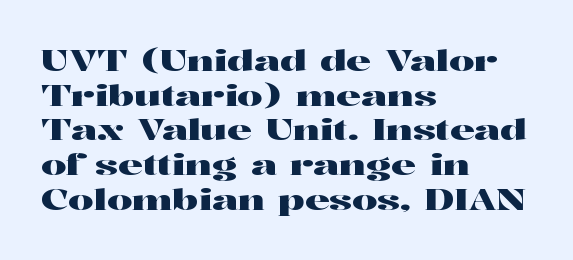
Q: Is the text italic (slanted)? A: No, it is upright.
Q: Is the typeface a serif or a sans-serif typeface? A: Serif.
Q: Is the text underlined? A: No.
Q: How is the paragraph aligned? A: Left-aligned.
Q: Is the spacing between letters normal or unusually wide? A: Normal.
Q: Width (condensed, normal, or wide)? A: Wide.
Q: Stroke contrast? A: High.
Q: x-height? A: Medium.
Q: Monospaced? A: No.
